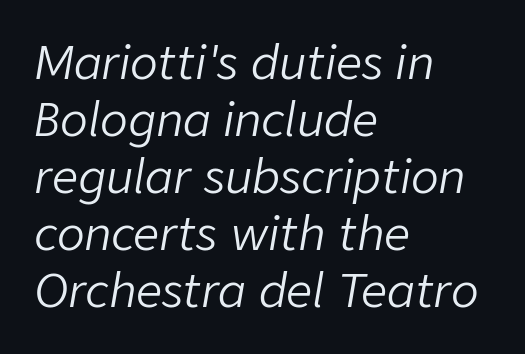
{"italic": "yes", "lean": "right", "slant_degrees": 9, "bold": "no", "weight": "light", "width": "normal", "stroke_contrast": "low", "x_height": "medium", "monospaced": "no", "underline": "no", "align": "left", "line_spacing_ratio": 1.24, "letter_spacing": "normal", "letter_spacing_em": 0.0, "glyph_px": 46}
